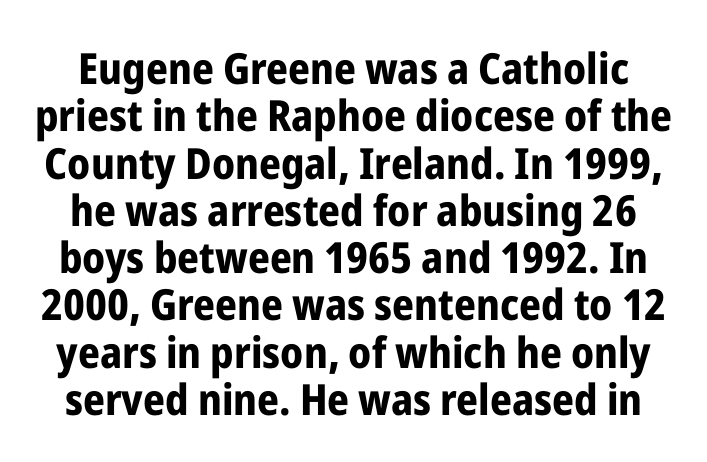
The image shows 43 px bold, condensed sans-serif type, upright; set tight line spacing (1.1x), normal letter spacing, not underlined; low stroke contrast and a medium x-height.
